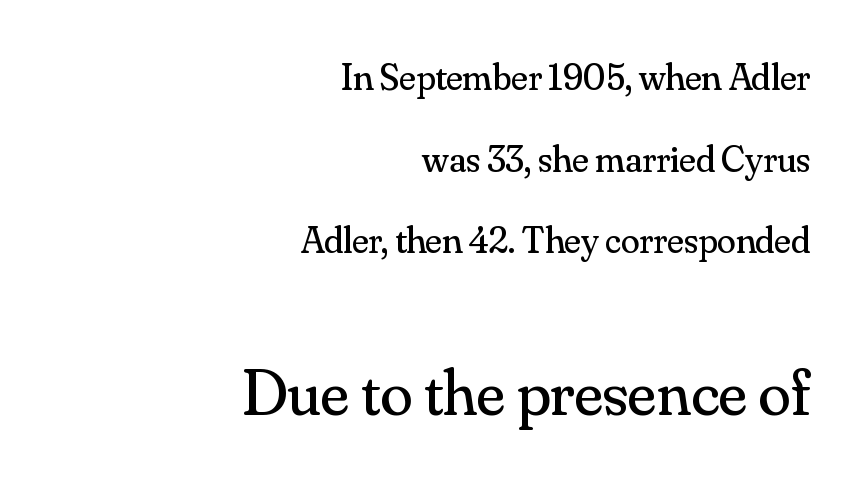
The font sits on the lighter half of the weight spectrum, regular included. Varying glyph widths throughout — classic text-font behaviour. Honestly, there is no underline to notice here at all. The axis of the letterforms is exactly vertical. Each letter's strokes conclude with small projecting serifs.
